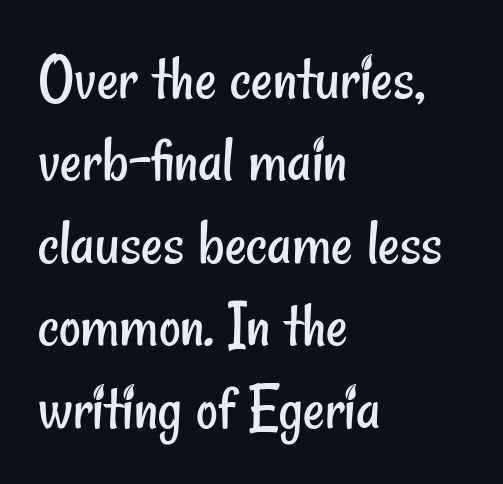
The image shows 67 px regular-weight, condensed sans-serif type; set left-aligned, line spacing 1.23x, normal letter spacing, not underlined; low stroke contrast and a small x-height.
